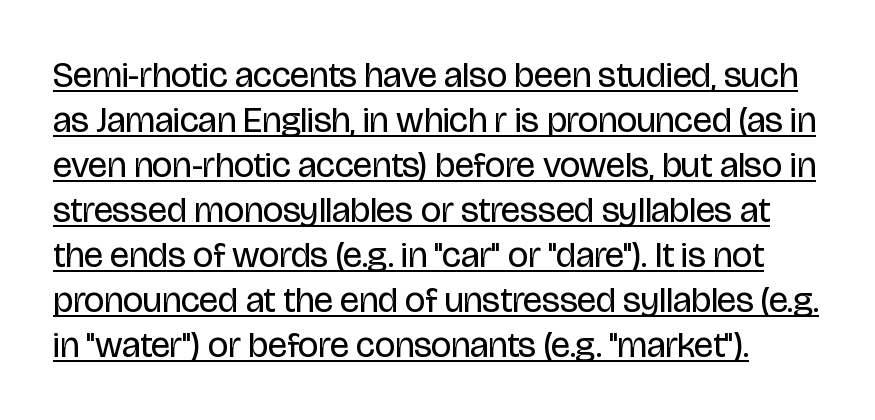
Q: Is the text bold? A: No.
Q: Is the text italic (slanted)? A: No, it is upright.
Q: Is the typeface a serif or a sans-serif typeface? A: Sans-serif.
Q: Is the text underlined? A: Yes.
Q: Is the spacing between letters normal or unusually wide? A: Normal.
Q: Is the spacing between lines tight, normal or loose? A: Normal.
Q: Width (condensed, normal, or wide)? A: Condensed.
Q: Stroke contrast? A: Low.
Q: x-height? A: Large.
Q: Monospaced? A: No.
